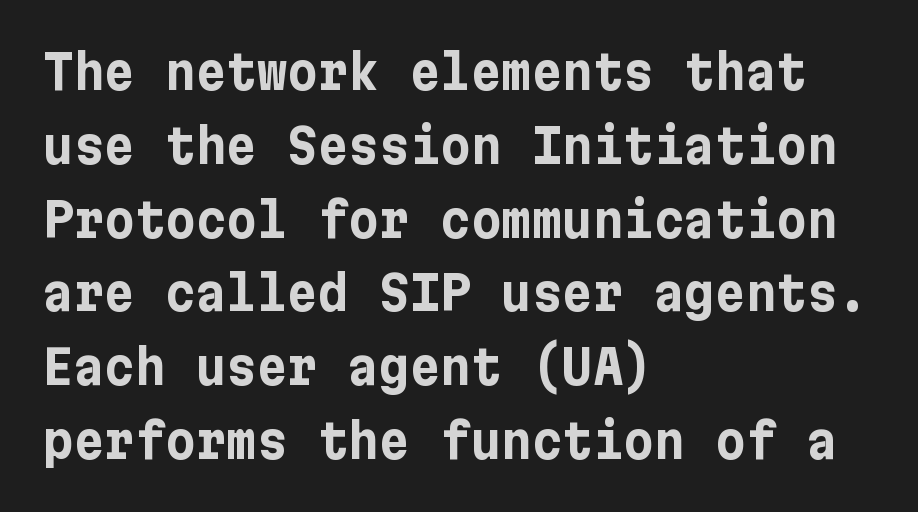
Q: Is the text bold? A: Yes.
Q: Is the text italic (slanted)? A: No, it is upright.
Q: Is the typeface a serif or a sans-serif typeface? A: Sans-serif.
Q: Is the text underlined? A: No.
Q: How is the paragraph aligned? A: Left-aligned.
Q: Is the spacing between letters normal or unusually wide? A: Normal.
Q: Is the spacing between lines tight, normal or loose? A: Normal.
Q: Width (condensed, normal, or wide)? A: Normal.
Q: Stroke contrast? A: Low.
Q: x-height? A: Medium.
